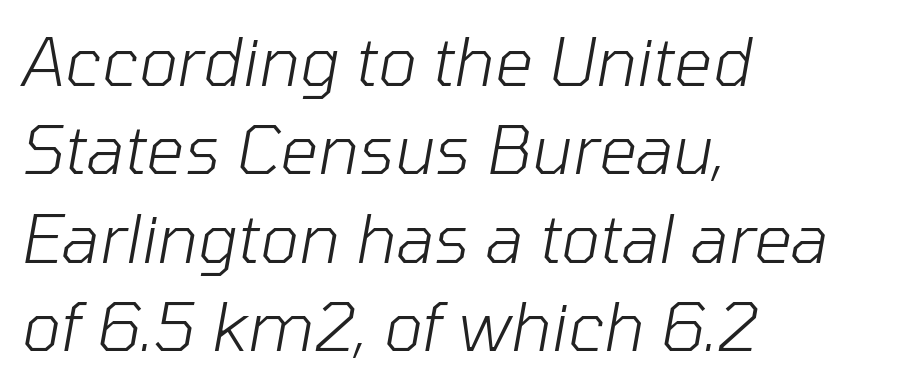
Clear beneath every line of the passage. Note the varied advance widths — an 'i' is clearly narrower than an 'm'. The paragraph shown leans on its left margin. Each new line begins a customary step beneath the previous one. No heavy texture on the line: the type isn't bold.
